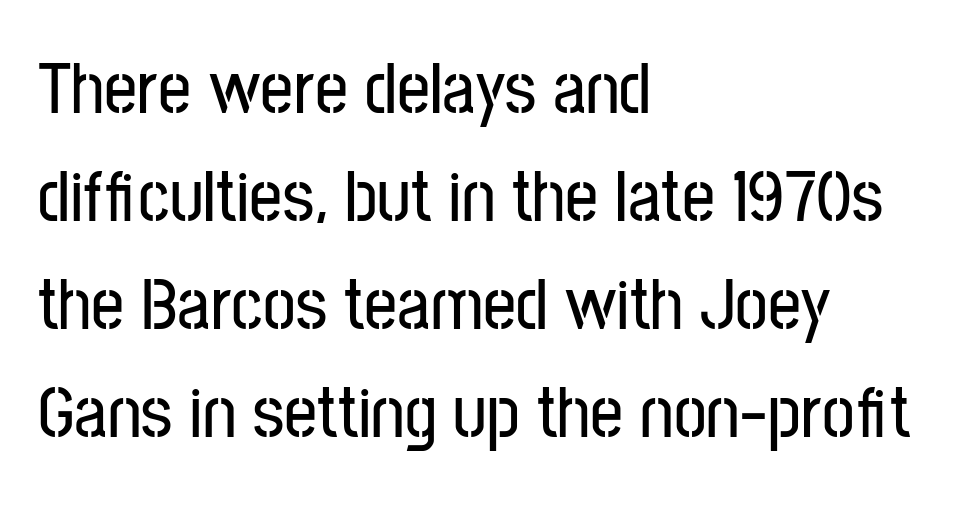
The image shows 73 px condensed sans-serif type, upright; set left-aligned, normal line spacing (1.48x), normal letter spacing, not underlined; low stroke contrast and a medium x-height.
